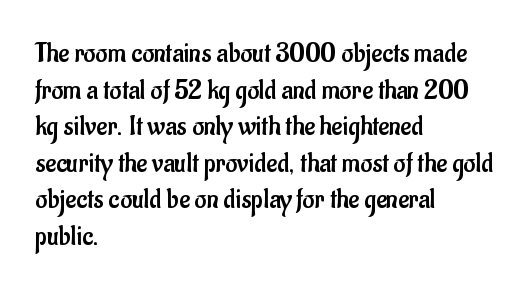
{"serif": "no", "italic": "no", "bold": "no", "weight": "regular", "width": "condensed", "stroke_contrast": "low", "x_height": "small", "monospaced": "no", "underline": "no", "align": "left", "line_spacing": "normal", "line_spacing_ratio": 1.26, "letter_spacing": "normal", "letter_spacing_em": 0.0, "glyph_px": 29}
